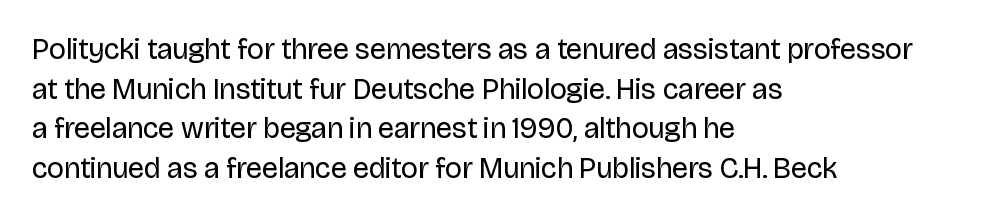
The image shows 29 px regular-weight sans-serif type, upright; set left-aligned, normal line spacing (1.37x), normal letter spacing, not underlined; low stroke contrast and a large x-height.
